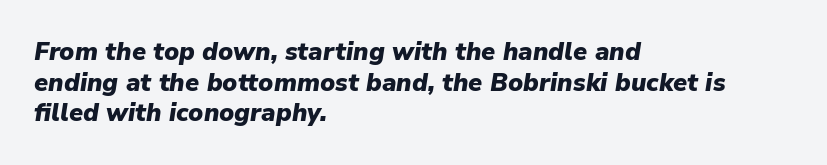
No extra tracking has been applied to these lines. Leftover space on each line is placed entirely after the last word. The zone under the glyphs is completely vacant. Heavy-handed strokes throughout: this text is bold. Characters are canted at an angle relative to the baseline's perpendicular.
